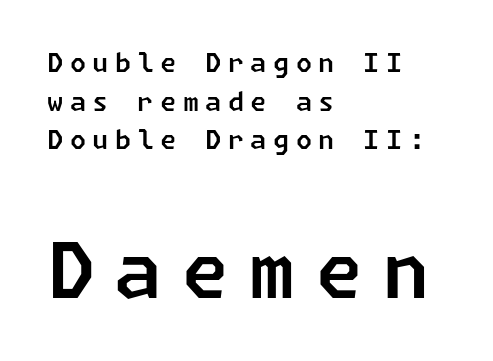
These lines are composed in type without serifs. The space beneath each line is pristine and unruled. Honestly, the letter spacing is so wide it's the main thing you notice. Alignment: flush left.
